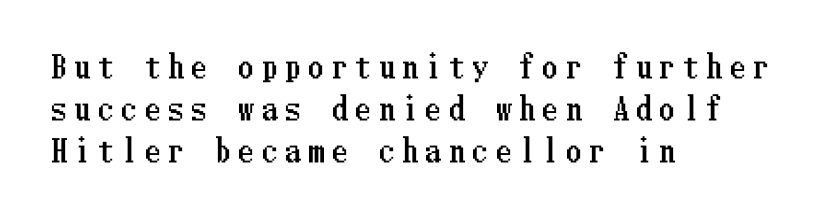
{"italic": "no", "width": "condensed", "stroke_contrast": "low", "x_height": "medium", "underline": "no", "align": "left", "line_spacing": "normal", "line_spacing_ratio": 1.4, "letter_spacing": "wide", "letter_spacing_em": 0.28, "glyph_px": 30}
